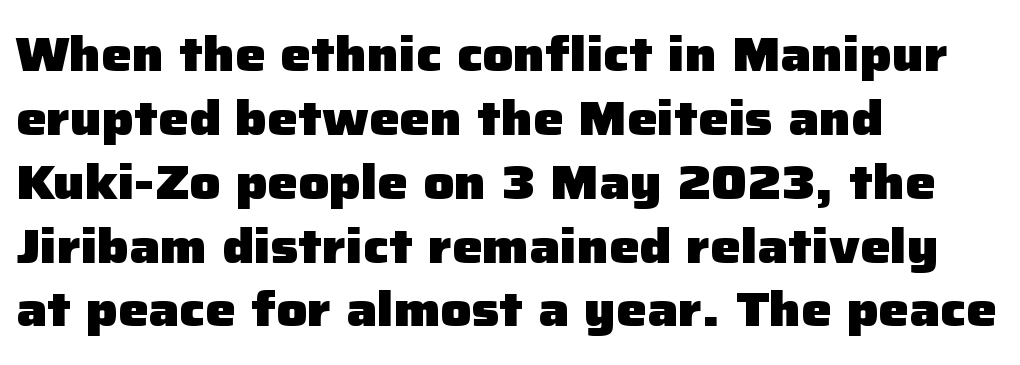
The horizontal fit of the characters is conventional and even. These lines are composed in type without serifs. Emphasis by weight is at full strength: bold. Visually the block forms a straight wall on the left and a jagged coastline on the right.
